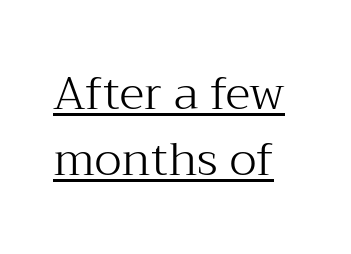
Q: Is the text bold? A: No.
Q: Is the text italic (slanted)? A: No, it is upright.
Q: Is the typeface a serif or a sans-serif typeface? A: Serif.
Q: Is the text underlined? A: Yes.
Q: How is the paragraph aligned? A: Left-aligned.
Q: Is the spacing between letters normal or unusually wide? A: Normal.
Q: Is the spacing between lines tight, normal or loose? A: Normal.
Q: Width (condensed, normal, or wide)? A: Normal.
Q: Stroke contrast? A: Medium.
Q: x-height? A: Medium.
Q: Monospaced? A: No.
